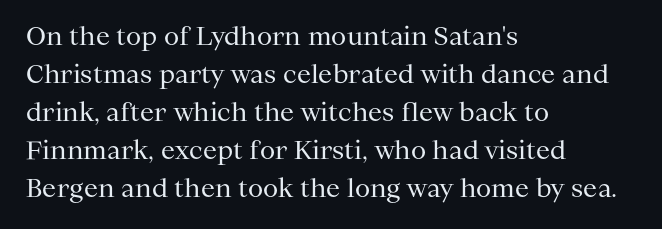
Q: Is the text bold? A: No.
Q: Is the text italic (slanted)? A: No, it is upright.
Q: Is the text underlined? A: No.
Q: How is the paragraph aligned? A: Left-aligned.
Q: Is the spacing between letters normal or unusually wide? A: Normal.
Q: Is the spacing between lines tight, normal or loose? A: Normal.
